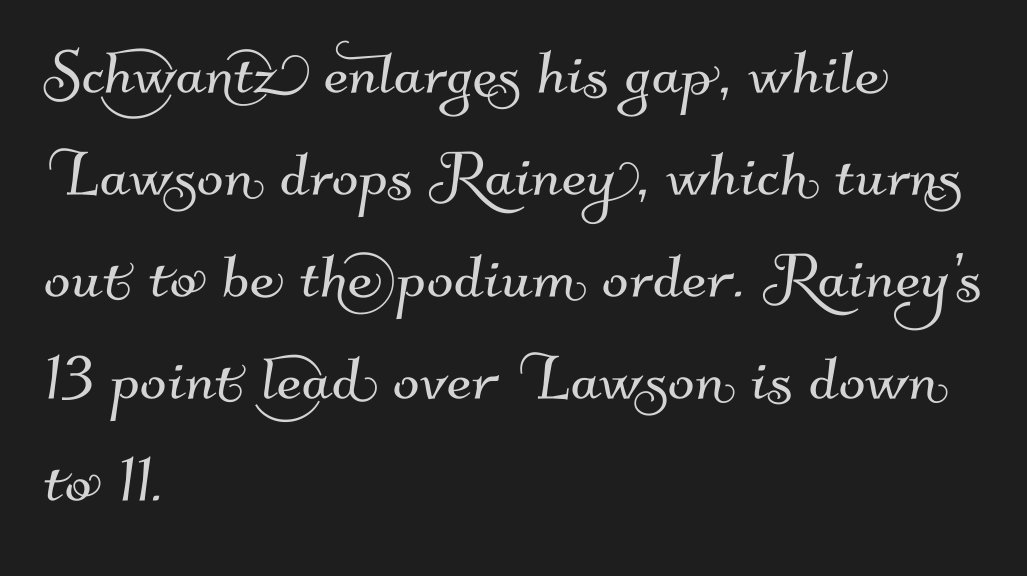
Successive baselines arrive at the customary interval. Where is the straight margin? On the left. The foot of each line stays bare and open. Note the varied advance widths — an 'i' is clearly narrower than an 'm'. Tracking here is standard; glyphs follow each other at the usual distance.
